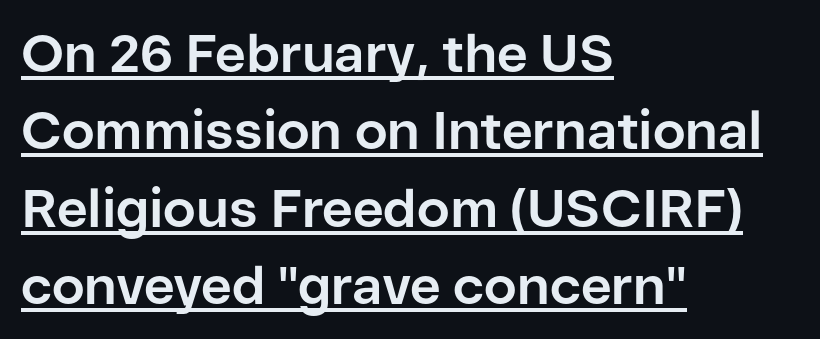
Compared with undecorated copy, this sample adds a rule below the words. Examine the stroke ends and you'll find no serifs. Character widths vary here, with narrow letters taking less room than wide ones. The font's upright variant was chosen for this text. Look at the tracking — it's just the regular setting, nothing added. Look at the stroke-to-counter ratio: heavy, a bold.
